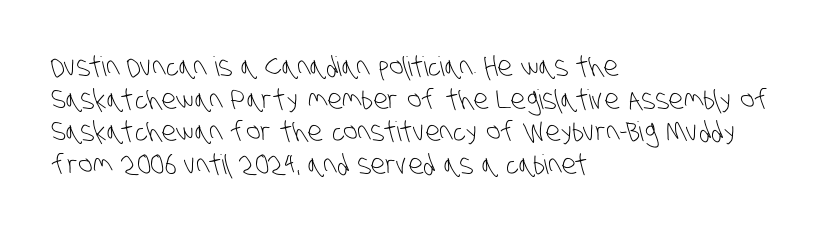
These glyphs show unthickened strokes, regular width or finer. The glyphs are unaccompanied by any horizontal stroke below them. The horizontal fit of the characters is conventional and even. The rendering anchors every line to the left-hand side.
